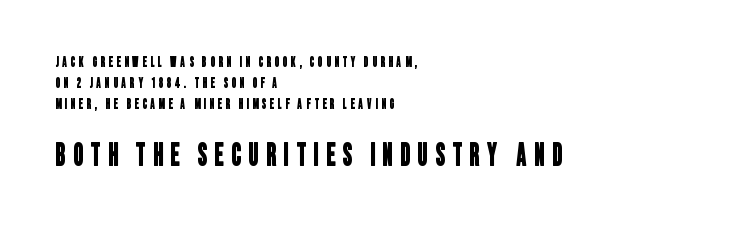
Q: Is the typeface a serif or a sans-serif typeface? A: Sans-serif.
Q: Is the text underlined? A: No.
Q: How is the paragraph aligned? A: Left-aligned.
Q: Is the spacing between letters normal or unusually wide? A: Unusually wide.
Q: Is the spacing between lines tight, normal or loose? A: Normal.
Q: Which block of text is set in a larger size, the first (top) or the second (bottom)? A: The second (bottom) one.
Q: Width (condensed, normal, or wide)? A: Condensed.
Q: Stroke contrast? A: Low.
Q: x-height? A: Large.
Q: Monospaced? A: No.
